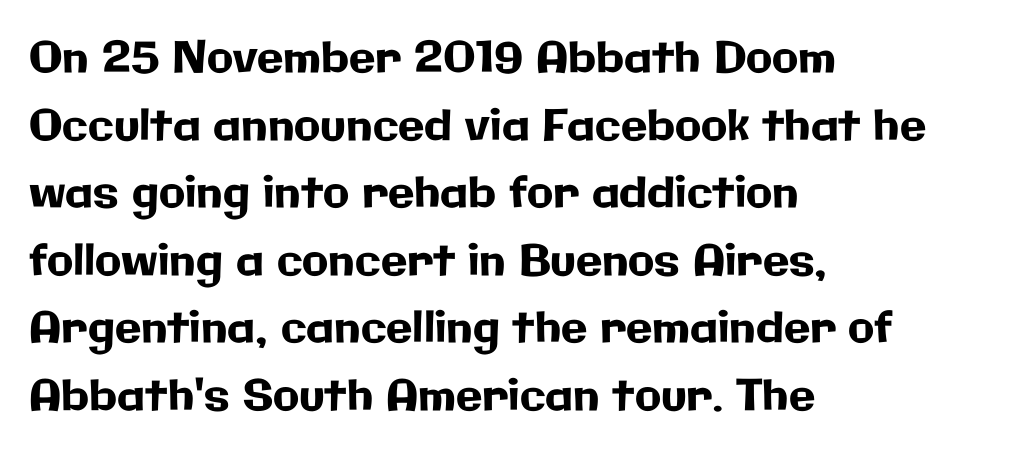
{"serif": "no", "italic": "no", "width": "normal", "stroke_contrast": "low", "x_height": "medium", "monospaced": "no", "underline": "no", "align": "left", "line_spacing": "normal", "line_spacing_ratio": 1.57, "letter_spacing": "normal", "letter_spacing_em": 0.0, "glyph_px": 43}
